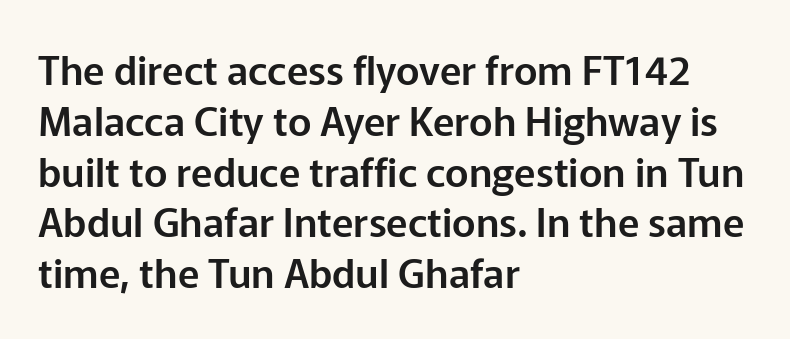
The text block is weighted toward the left margin, trailing off unevenly rightward. These lines were composed using upright roman letters. The line-height multiplier appears to be the usual default. How are the letters spaced? Ordinarily, with no added tracking.
